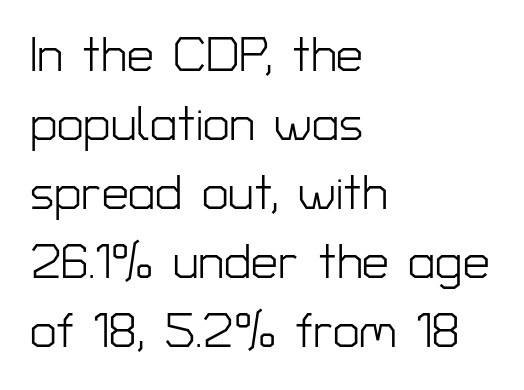
The image shows 48 px light sans-serif type, upright; set left-aligned, normal line spacing (1.44x), normal letter spacing, not underlined; low stroke contrast and a medium x-height.
